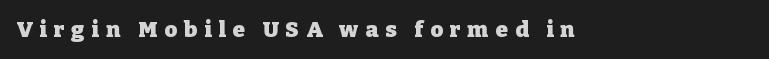
This sample uses an upright cut, with every glyph sitting square on the baseline. In terms of letterspacing, this is a distinctly airy, spread setting. The glyphs are unaccompanied by any horizontal stroke below them. A dark, heavy texture on the line: the type is bold.
